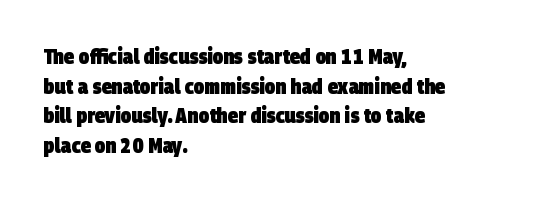
The image shows 21 px bold type; set left-aligned, normal line spacing (1.41x), normal letter spacing, not underlined.
